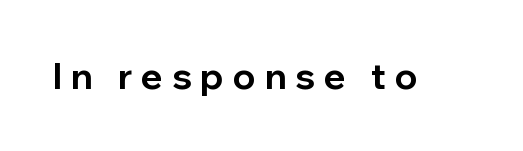
The tracking jumps out immediately: characters are airy and widely separated. Vertical strokes here are truly vertical. Think of a printed novel: that variable character pitch is what you see here. Any mark beneath the type? The region is blank. Unlike a traditional serif, this face leaves its strokes unadorned.
